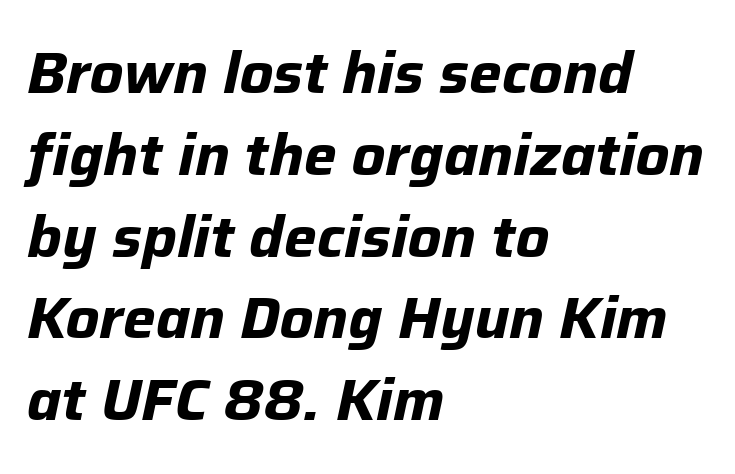
Would a proofreader flag this as italicized? Yes. The lines sit at an ordinary, default distance from one another. Descender tails drop into unmarked territory. The face used here has the dense, thick strokes of a bold. The setting favours the left margin, as ordinary paragraphs usually do.
